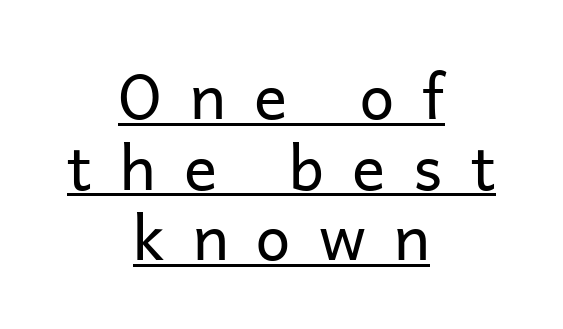
{"serif": "no", "italic": "no", "bold": "no", "weight": "regular", "width": "normal", "stroke_contrast": "low", "x_height": "medium", "monospaced": "no", "underline": "yes", "align": "center", "line_spacing": "tight", "line_spacing_ratio": 1.14, "letter_spacing": "wide", "letter_spacing_em": 0.45, "glyph_px": 62}
